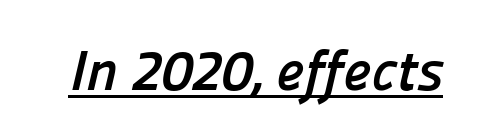
The rendering uses the underline text-decoration. Inter-character spacing is left at the font's built-in metrics. Do the characters align in a grid? No, the font is proportional. The letters are bold, with thick, heavy strokes.
